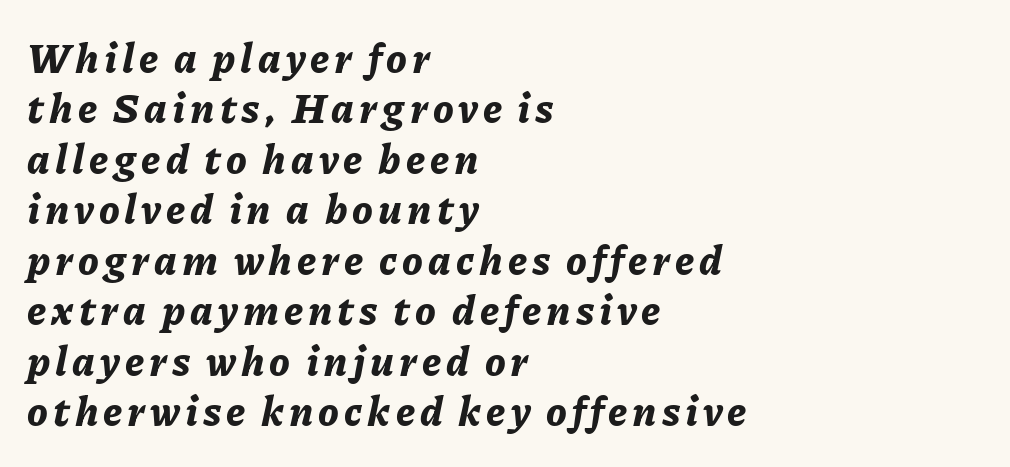
Q: Is the text bold? A: Yes.
Q: Is the text italic (slanted)? A: Yes, it leans right by about 11 degrees.
Q: Is the text underlined? A: No.
Q: How is the paragraph aligned? A: Left-aligned.
Q: Width (condensed, normal, or wide)? A: Normal.
Q: Stroke contrast? A: Low.
Q: x-height? A: Medium.
Q: Monospaced? A: No.
